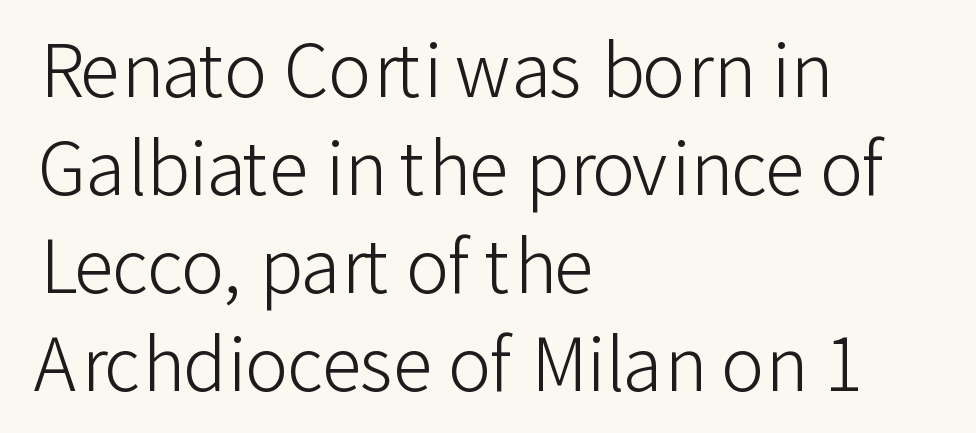
{"serif": "no", "italic": "no", "bold": "no", "weight": "light", "width": "normal", "stroke_contrast": "low", "x_height": "medium", "monospaced": "no", "underline": "no", "align": "left", "line_spacing": "normal", "line_spacing_ratio": 1.36, "letter_spacing": "normal", "letter_spacing_em": 0.0, "glyph_px": 72}
